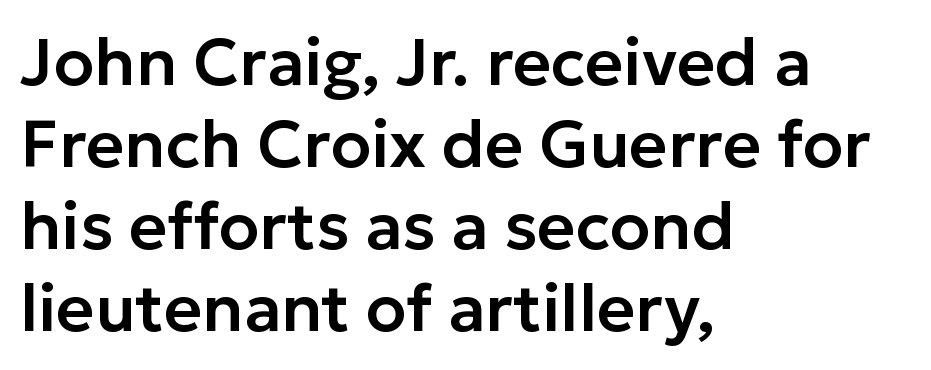
The lines in this sample share a left origin and differ only in where they stop. In terms of letterspacing, this is plain default setting. Vertical strokes here are truly vertical. Lines of text with bare space underneath. Is this a fixed-width face? No — the glyphs have proportional, varying widths.
